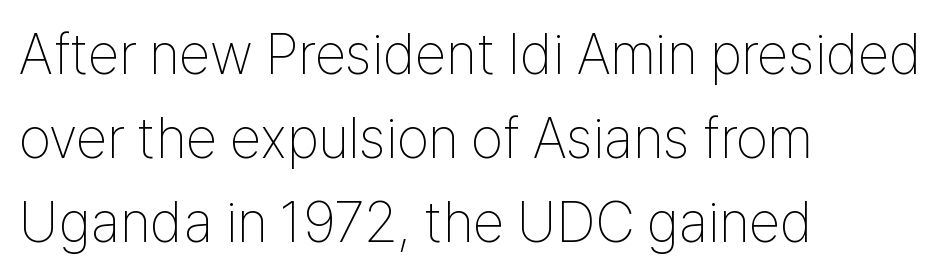
Q: Is the text bold? A: No.
Q: Is the text italic (slanted)? A: No, it is upright.
Q: Is the typeface a serif or a sans-serif typeface? A: Sans-serif.
Q: Is the text underlined? A: No.
Q: How is the paragraph aligned? A: Left-aligned.
Q: Is the spacing between letters normal or unusually wide? A: Normal.
Q: Is the spacing between lines tight, normal or loose? A: Normal.
Q: Width (condensed, normal, or wide)? A: Condensed.
Q: Stroke contrast? A: Low.
Q: x-height? A: Medium.
Q: Monospaced? A: No.
